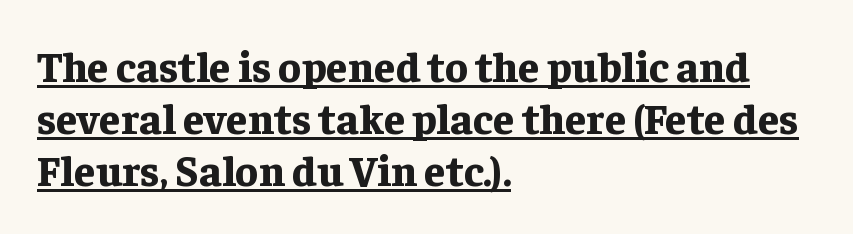
{"serif": "yes", "italic": "no", "bold": "yes", "weight": "bold", "width": "normal", "stroke_contrast": "low", "x_height": "medium", "monospaced": "no", "underline": "yes", "align": "left", "line_spacing_ratio": 1.21, "letter_spacing": "normal", "letter_spacing_em": 0.0, "glyph_px": 43}
